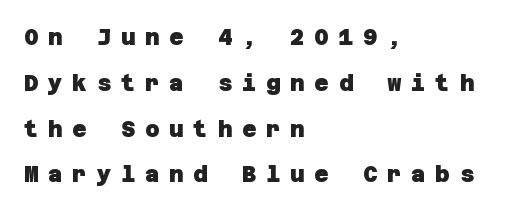
The image shows 22 px bold type; set left-aligned, loose line spacing (2.08x), unusually wide letter spacing (+0.45 em), not underlined.
